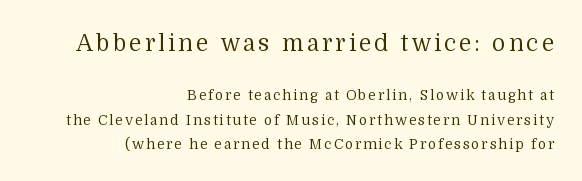
The image shows 23 px text type, upright; set right-aligned, line spacing 1.74x, not underlined; the first (top) block is 1.64x larger.
